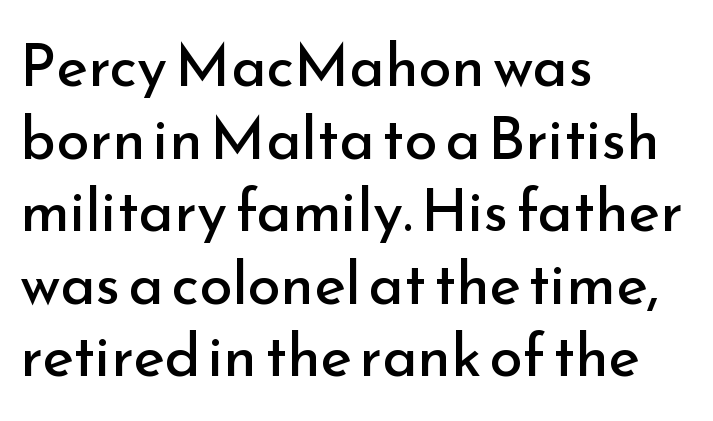
{"serif": "no", "italic": "no", "bold": "no", "weight": "regular", "width": "normal", "stroke_contrast": "low", "x_height": "small", "monospaced": "no", "underline": "no", "align": "left", "line_spacing_ratio": 1.21, "letter_spacing": "normal", "letter_spacing_em": 0.0, "glyph_px": 60}
